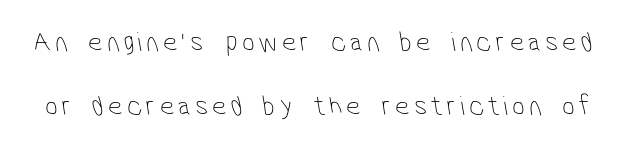
The image shows 28 px thin, condensed sans-serif type; set loose line spacing (2.3x), not underlined; low stroke contrast and a medium x-height.
